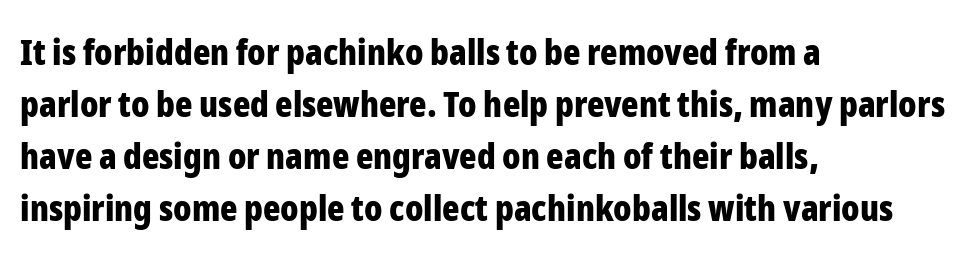
The image shows 36 px bold, condensed sans-serif type, upright; set left-aligned, normal line spacing (1.44x), normal letter spacing, not underlined; low stroke contrast and a medium x-height.
